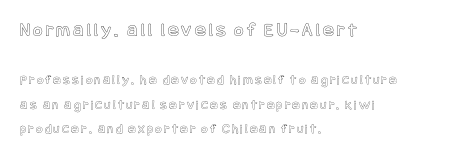
Q: Is the text italic (slanted)? A: No, it is upright.
Q: Is the text underlined? A: No.
Q: How is the paragraph aligned? A: Left-aligned.
Q: Which block of text is set in a larger size, the first (top) or the second (bottom)? A: The first (top) one.
